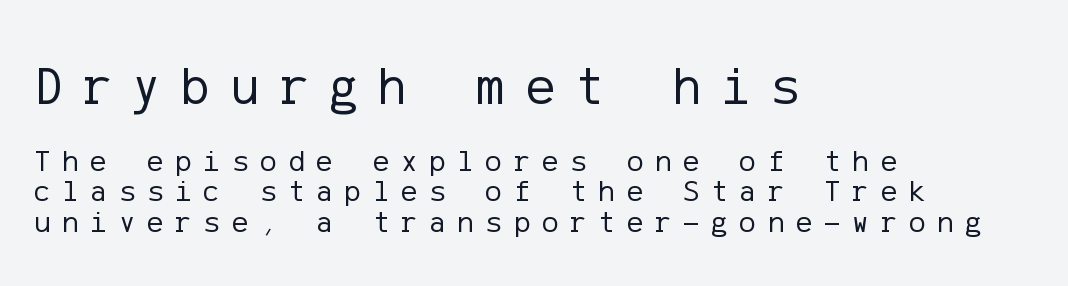
The image shows 54 px regular-weight sans-serif type, upright; set left-aligned, tight line spacing (0.99x), unusually wide letter spacing (+0.38 em), not underlined; the first (top) block is 1.74x larger; low stroke contrast and a medium x-height.
